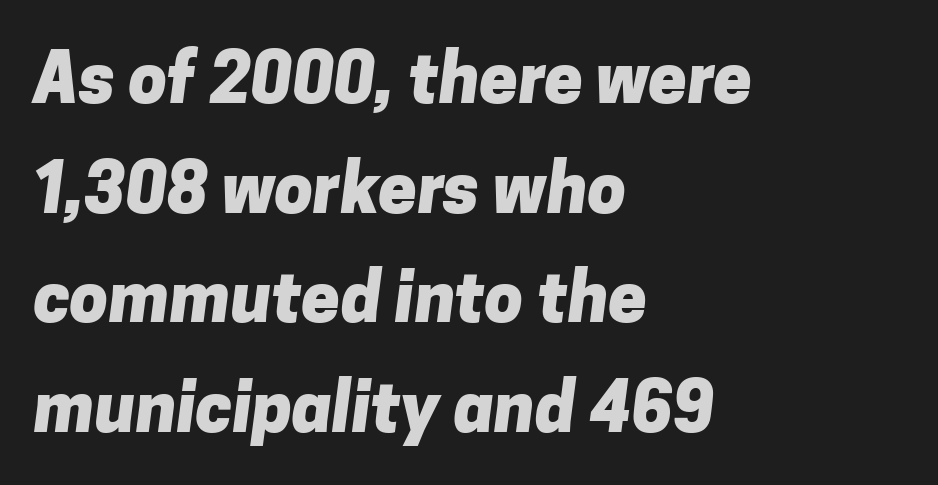
Q: Is the text bold? A: Yes.
Q: Is the typeface a serif or a sans-serif typeface? A: Sans-serif.
Q: Is the text underlined? A: No.
Q: How is the paragraph aligned? A: Left-aligned.
Q: Is the spacing between letters normal or unusually wide? A: Normal.
Q: Is the spacing between lines tight, normal or loose? A: Normal.
Q: Width (condensed, normal, or wide)? A: Normal.
Q: Stroke contrast? A: Low.
Q: x-height? A: Medium.
Q: Monospaced? A: No.
